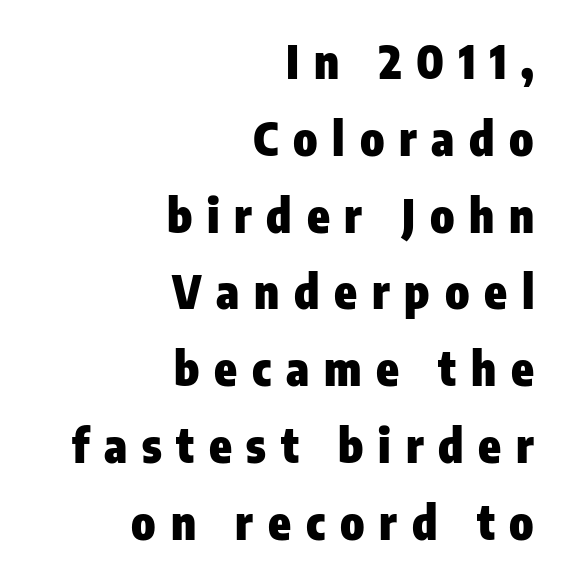
Vertically, the passage feels balanced, rows spaced as you'd expect. These lines are rendered in a variable-pitch font. The letters are spread apart with noticeably loose tracking. Lines of text with bare space underneath.
